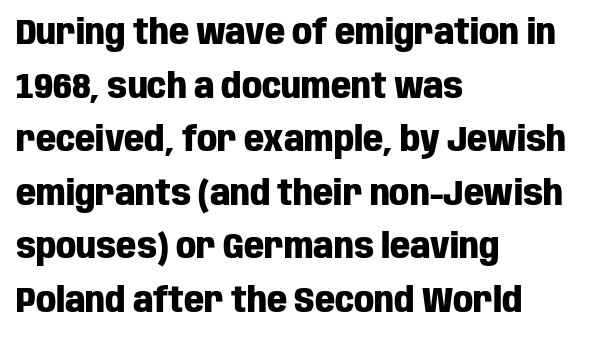
The image shows 35 px heavy, condensed sans-serif type, upright; set left-aligned, normal line spacing (1.53x), normal letter spacing, not underlined; low stroke contrast and a large x-height.
